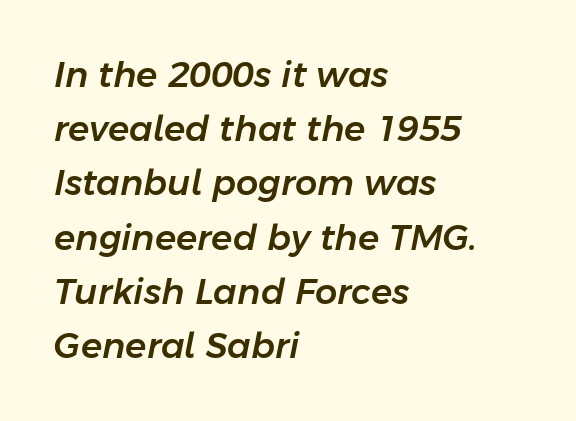
The image shows 35 px text type, italic (leaning right); set left-aligned, normal line spacing (1.55x), normal letter spacing, not underlined; low stroke contrast and a medium x-height.
